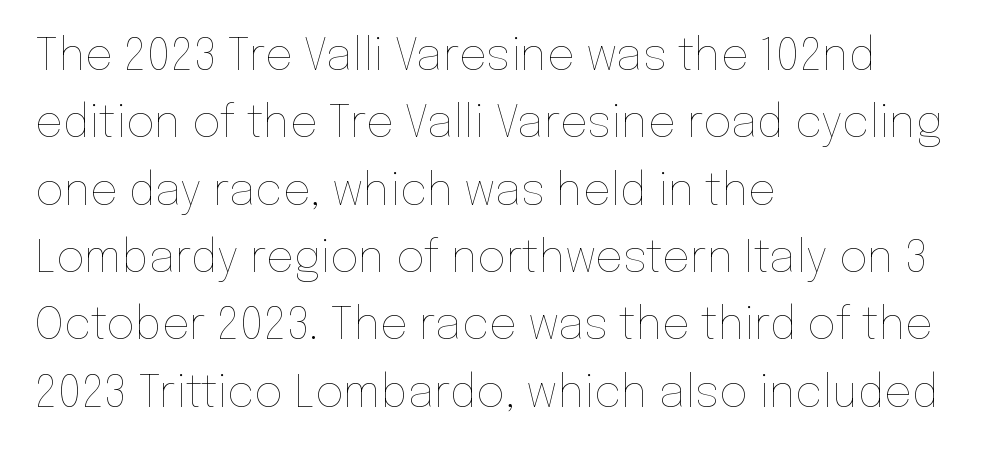
Think standard paragraph weight, or any step lighter than that. You could not count columns in this text — the font is proportionally spaced. A bare baseline throughout the passage. A typesetter would mark this as roman, not italic.
